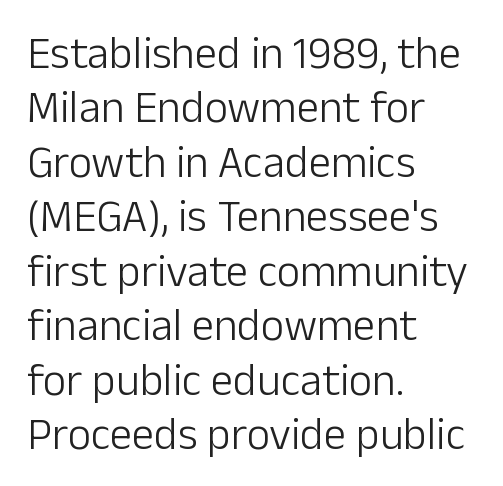
Q: Is the text bold? A: No.
Q: Is the text italic (slanted)? A: No, it is upright.
Q: Is the typeface a serif or a sans-serif typeface? A: Sans-serif.
Q: Is the text underlined? A: No.
Q: How is the paragraph aligned? A: Left-aligned.
Q: Is the spacing between letters normal or unusually wide? A: Normal.
Q: Width (condensed, normal, or wide)? A: Normal.
Q: Stroke contrast? A: Low.
Q: x-height? A: Medium.
Q: Monospaced? A: No.
